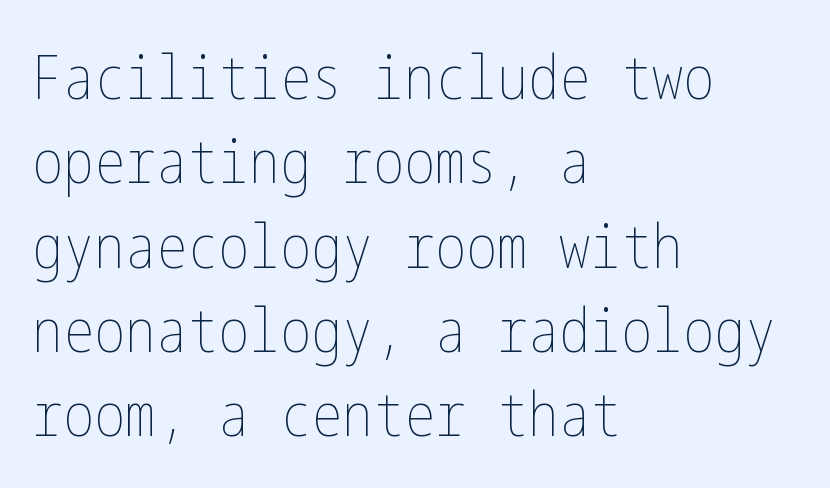
The text block is weighted toward the left margin, trailing off unevenly rightward. Tall strokes in this sample are plumb rather than angled. The font is comparable to plain body text, perhaps lighter. Line spacing here is normal.
